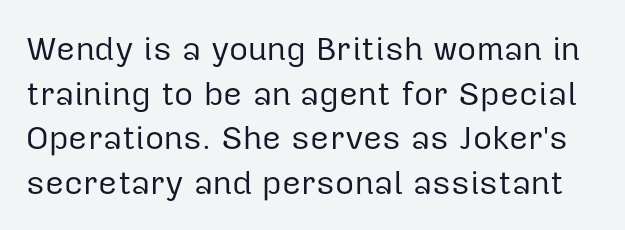
Note: no serifs on the glyphs. The baseline area is clear. You could call the tracking neutral — neither tight nor loose. How would I describe the line gaps? Plain and ordinary. The letters stand straight up with perfectly vertical stems. Here the designer chose a conventional face with non-uniform glyph widths.
